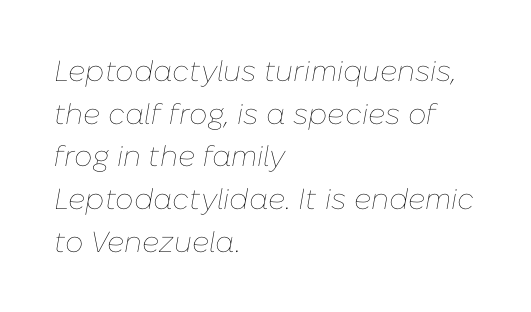
{"italic": "yes", "lean": "right", "slant_degrees": 10, "bold": "no", "weight": "thin", "width": "normal", "stroke_contrast": "low", "x_height": "medium", "monospaced": "no", "underline": "no", "align": "left", "line_spacing": "normal", "line_spacing_ratio": 1.47, "letter_spacing": "normal", "letter_spacing_em": 0.0, "glyph_px": 29}
